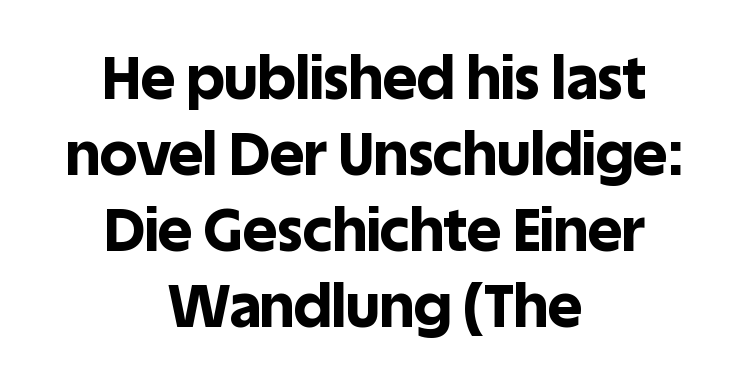
These lines stack symmetrically, like a column narrowing and widening about its center. Emphasis by weight is at full strength: bold. The block of text has a typical density, with ordinary space between rows. Vertical strokes here are truly vertical. Check under the words: just untouched page.
